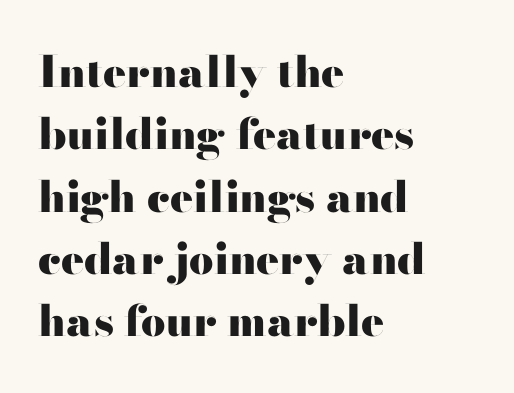
The image shows 43 px heavy, wide sans-serif type, upright; set left-aligned, normal line spacing (1.45x), normal letter spacing, not underlined; high stroke contrast and a small x-height.
